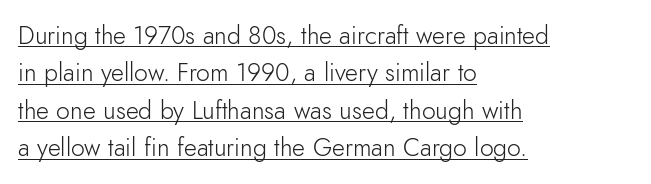
Tracking value appears to be zero — textbook default spacing. Regular leading. Descenders here cross a horizontal rule under the line. Is the block centered? No — it sits flush against the left margin. Vertical strokes here are truly vertical.
